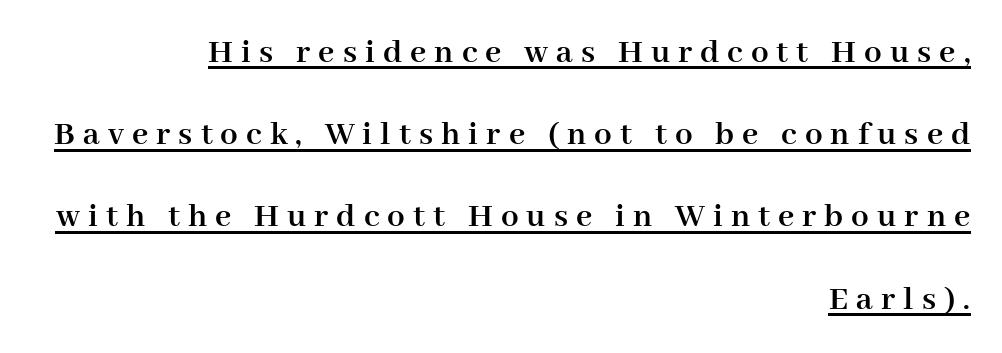
The font's upright variant was chosen for this text. The gaps between neighbouring characters are conspicuously large. You could fit nearly another row in the gap between these rows. Serif or sans? Serif — the stroke terminals have little feet.
